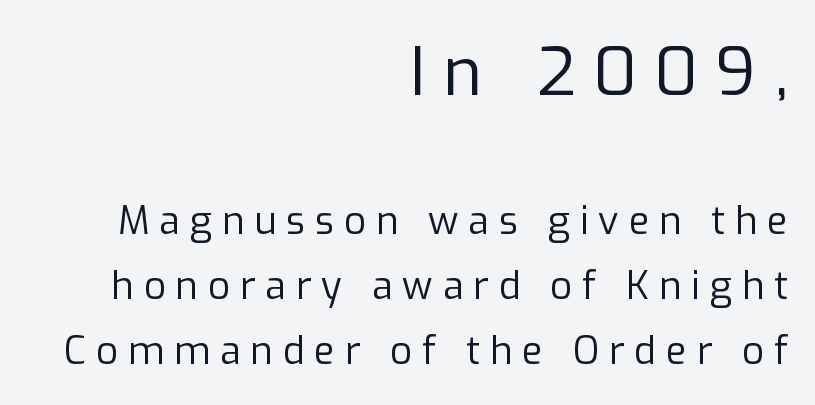
{"serif": "no", "italic": "no", "bold": "no", "weight": "regular", "width": "normal", "stroke_contrast": "low", "x_height": "medium", "monospaced": "no", "underline": "no", "align": "right", "line_spacing_ratio": 1.71, "letter_spacing": "wide", "letter_spacing_em": 0.26, "larger_block": "first", "size_ratio": 1.76, "glyph_px": 67}
